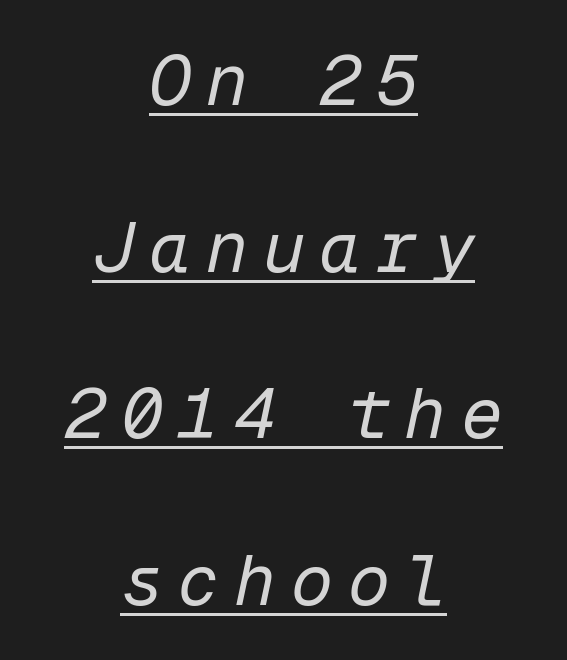
These lines were composed using italics. Substantial extra tracking has been applied to these lines. Think standard paragraph weight, or any step lighter than that. A great deal of white space separates one row of letters from the next. Students, observe the line beneath the letters — that is underlining.
